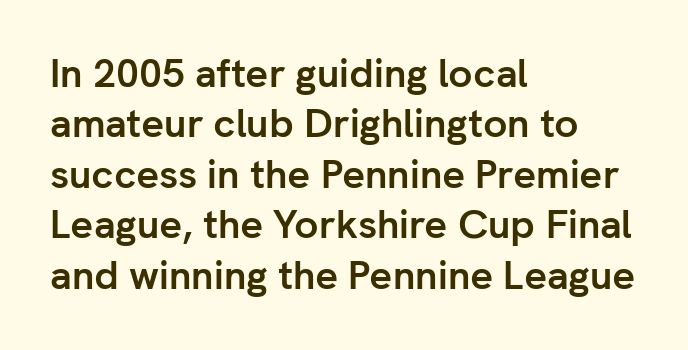
{"serif": "no", "italic": "no", "bold": "yes", "weight": "semibold", "width": "normal", "stroke_contrast": "low", "x_height": "medium", "monospaced": "no", "underline": "no", "align": "left", "line_spacing": "normal", "line_spacing_ratio": 1.26, "letter_spacing": "normal", "letter_spacing_em": 0.0, "glyph_px": 40}
